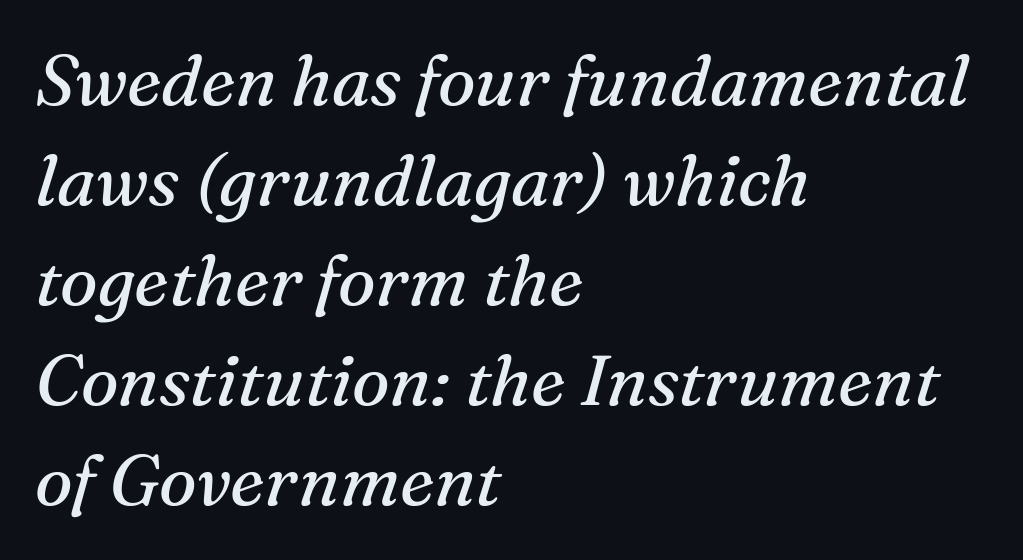
The image shows 71 px regular-weight serif type, italic (leaning right); set left-aligned, normal line spacing (1.41x), normal letter spacing, not underlined; medium stroke contrast and a medium x-height.
